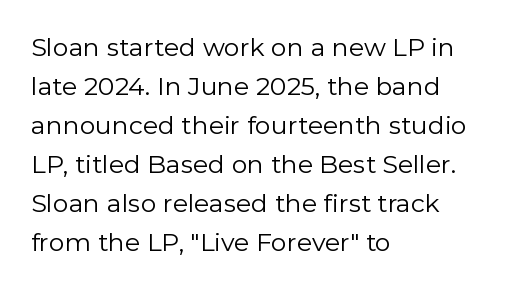
Q: Is the text bold? A: No.
Q: Is the text italic (slanted)? A: No, it is upright.
Q: Is the text underlined? A: No.
Q: How is the paragraph aligned? A: Left-aligned.
Q: Is the spacing between letters normal or unusually wide? A: Normal.
Q: Is the spacing between lines tight, normal or loose? A: Normal.
